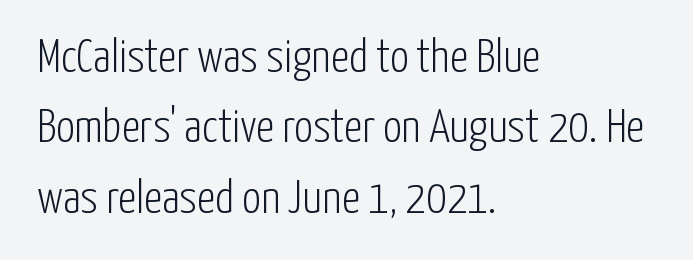
Q: Is the text bold? A: No.
Q: Is the text italic (slanted)? A: No, it is upright.
Q: Is the typeface a serif or a sans-serif typeface? A: Sans-serif.
Q: Is the text underlined? A: No.
Q: How is the paragraph aligned? A: Left-aligned.
Q: Is the spacing between letters normal or unusually wide? A: Normal.
Q: Is the spacing between lines tight, normal or loose? A: Normal.
Q: Width (condensed, normal, or wide)? A: Condensed.
Q: Stroke contrast? A: Low.
Q: x-height? A: Medium.
Q: Monospaced? A: No.
